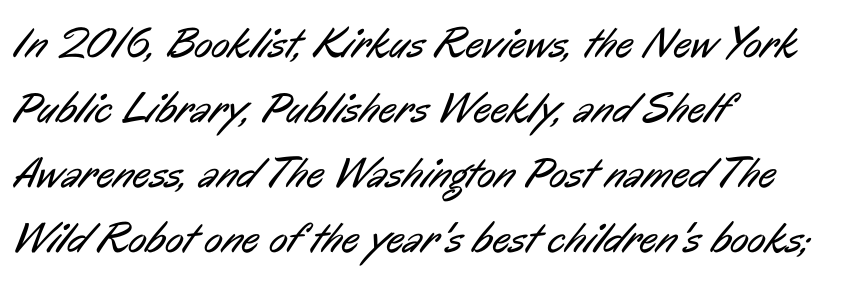
Q: Is the text bold? A: No.
Q: Is the typeface a serif or a sans-serif typeface? A: Sans-serif.
Q: Is the text underlined? A: No.
Q: How is the paragraph aligned? A: Left-aligned.
Q: Is the spacing between letters normal or unusually wide? A: Normal.
Q: Is the spacing between lines tight, normal or loose? A: Normal.
Q: Width (condensed, normal, or wide)? A: Condensed.
Q: Stroke contrast? A: Low.
Q: x-height? A: Medium.
Q: Monospaced? A: No.
